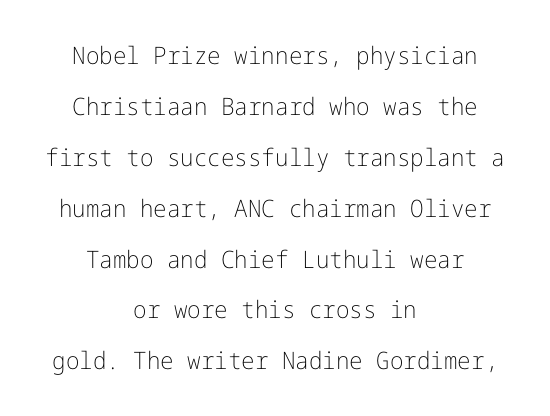
{"italic": "no", "bold": "no", "underline": "no", "align": "center", "line_spacing": "loose", "line_spacing_ratio": 2.12, "letter_spacing": "normal", "letter_spacing_em": 0.0, "glyph_px": 24}
